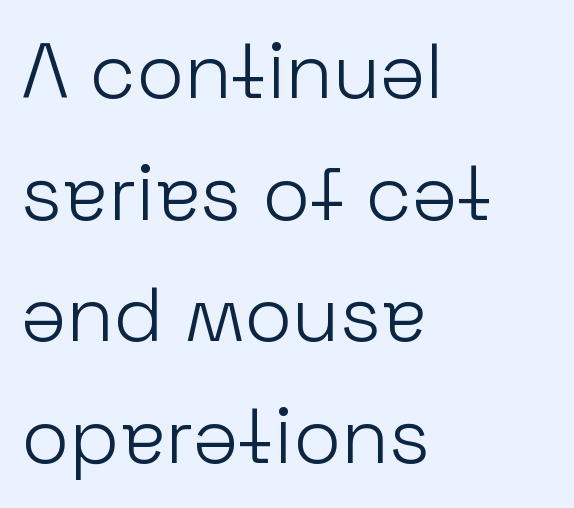
Think standard paragraph weight, or any step lighter than that. Lines of text with bare space underneath. Each letter keeps its own natural width here, so spacing adapts to shape. The passage shown is typeset with a sans-serif family. Normally led — the rows are evenly, conventionally spaced. A student would call this left alignment; a typographer would say flush left, rag right.
